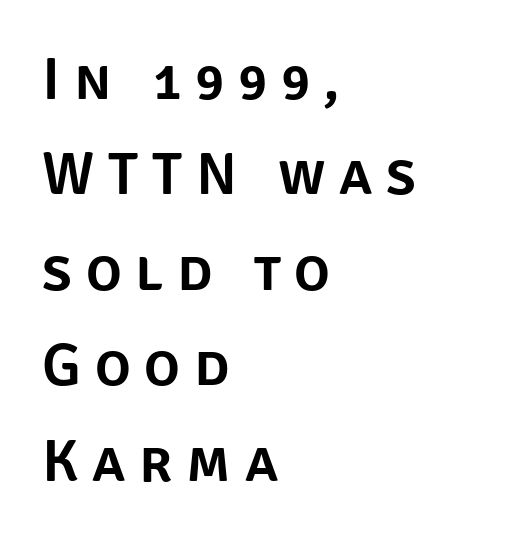
Q: Is the text italic (slanted)? A: No, it is upright.
Q: Is the typeface a serif or a sans-serif typeface? A: Sans-serif.
Q: Is the text underlined? A: No.
Q: How is the paragraph aligned? A: Left-aligned.
Q: Is the spacing between letters normal or unusually wide? A: Unusually wide.
Q: Is the spacing between lines tight, normal or loose? A: Normal.
Q: Width (condensed, normal, or wide)? A: Normal.
Q: Stroke contrast? A: Low.
Q: x-height? A: Large.
Q: Monospaced? A: No.
